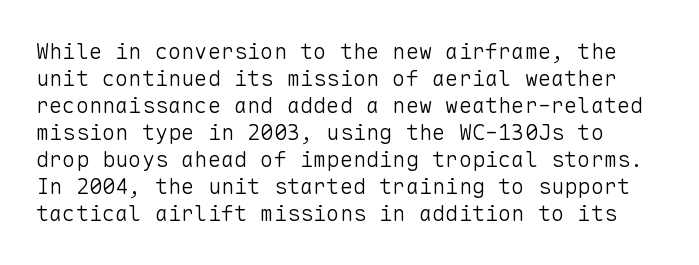
Q: Is the text bold? A: No.
Q: Is the text italic (slanted)? A: No, it is upright.
Q: Is the text underlined? A: No.
Q: Is the spacing between letters normal or unusually wide? A: Normal.
